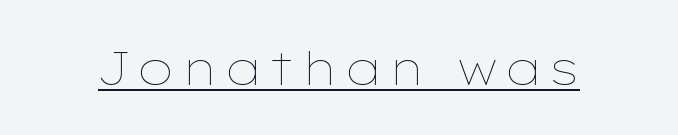
{"italic": "no", "bold": "no", "weight": "thin", "width": "wide", "stroke_contrast": "low", "x_height": "medium", "monospaced": "no", "underline": "yes", "glyph_px": 47}
